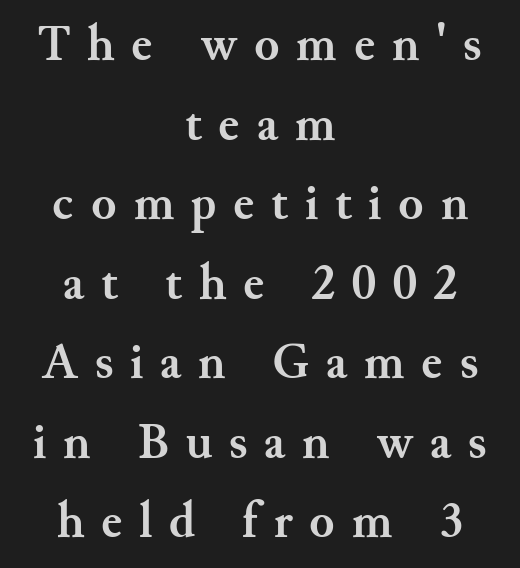
The image shows 51 px semibold serif type, upright; set centered, normal line spacing (1.56x), unusually wide letter spacing (+0.33 em), not underlined; medium stroke contrast and a small x-height.
